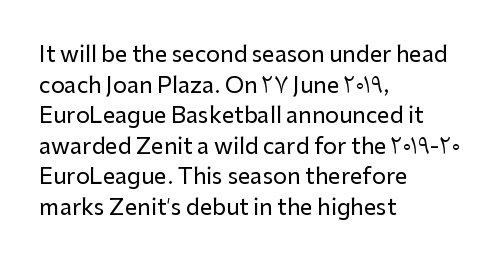
If you drew a line through each stem, it would be perfectly vertical. Honestly, the letter spacing is just normal — you wouldn't notice it. The words here are not underlined. Notice how the passage keeps a crisp vertical edge on the left only. Interline gaps are of average width in this sample.
